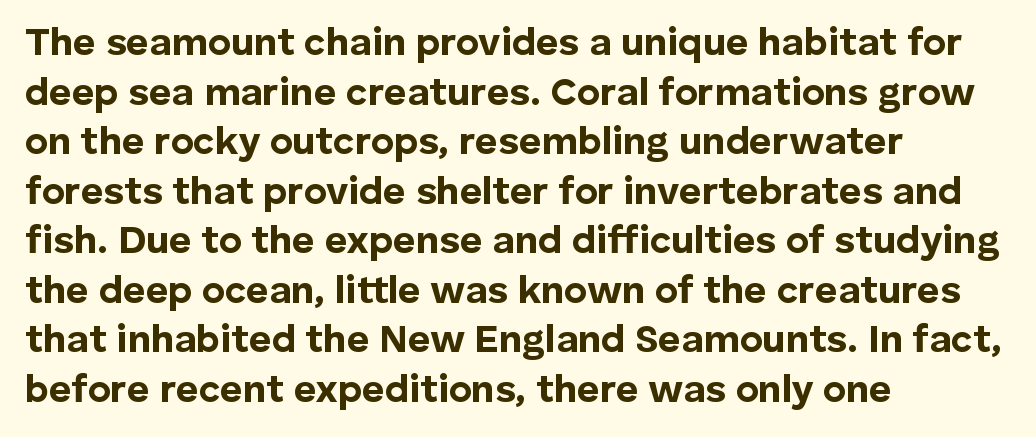
The image shows 39 px bold sans-serif type, upright; set left-aligned, normal line spacing (1.27x), normal letter spacing, not underlined; low stroke contrast and a medium x-height.
